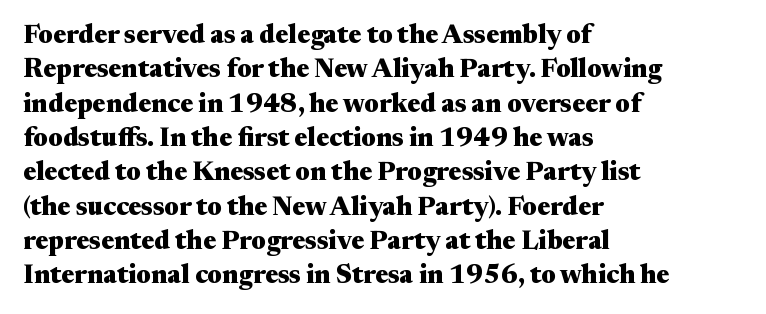
{"italic": "no", "bold": "yes", "underline": "no", "align": "left", "line_spacing": "normal", "line_spacing_ratio": 1.32, "letter_spacing": "normal", "letter_spacing_em": 0.0, "glyph_px": 26}
